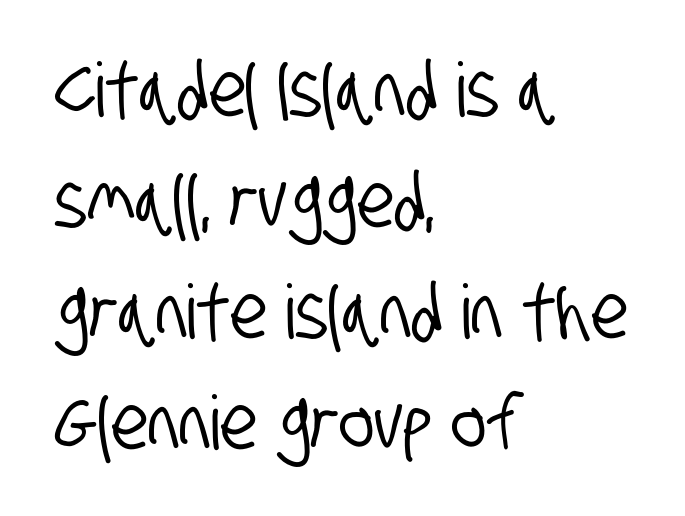
Q: Is the typeface a serif or a sans-serif typeface? A: Sans-serif.
Q: Is the text underlined? A: No.
Q: How is the paragraph aligned? A: Left-aligned.
Q: Is the spacing between letters normal or unusually wide? A: Normal.
Q: Is the spacing between lines tight, normal or loose? A: Normal.
Q: Width (condensed, normal, or wide)? A: Condensed.
Q: Stroke contrast? A: Low.
Q: x-height? A: Large.
Q: Monospaced? A: No.
